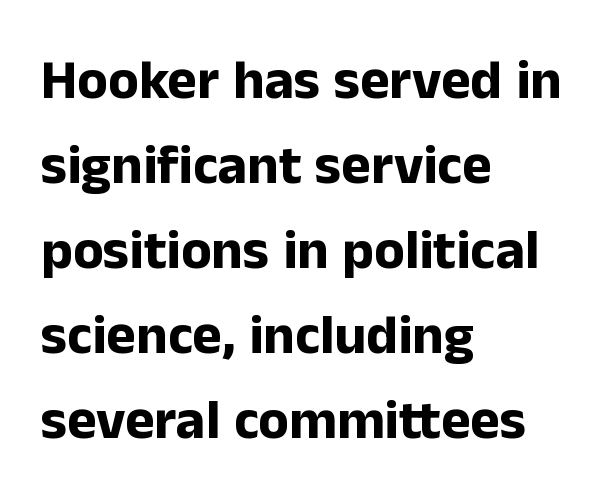
{"serif": "no", "italic": "no", "bold": "yes", "weight": "bold", "width": "normal", "stroke_contrast": "low", "x_height": "medium", "monospaced": "no", "underline": "no", "align": "left", "line_spacing": "normal", "line_spacing_ratio": 1.52, "letter_spacing": "normal", "letter_spacing_em": 0.0, "glyph_px": 56}
